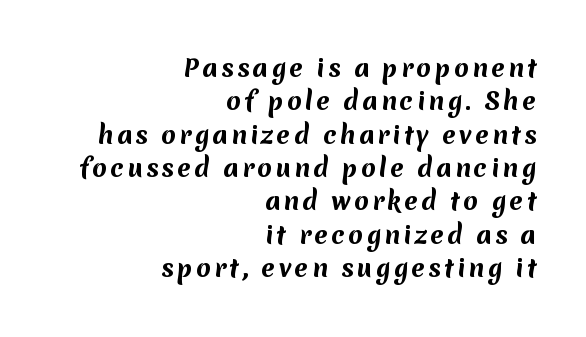
The letters are bold, with thick, heavy strokes. Rule under the text: the space is simply empty. Evenly set lines give the paragraph a standard silhouette. Notice how the passage keeps a crisp vertical edge on the right only.
